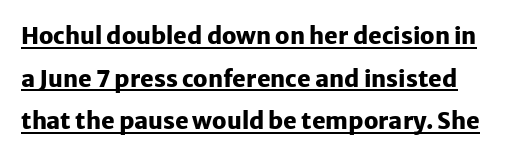
The image shows 23 px bold type, upright; set line spacing 1.85x, normal letter spacing, underlined.
